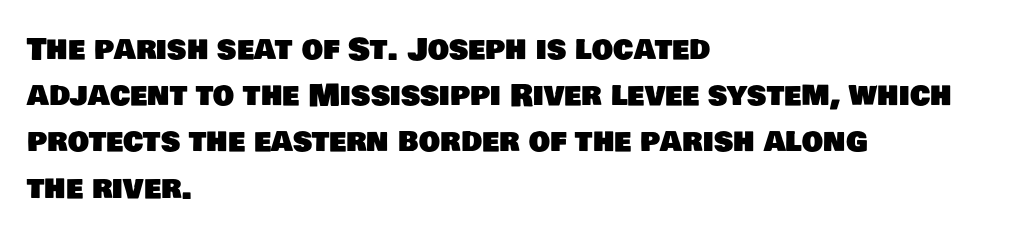
{"serif": "no", "width": "normal", "stroke_contrast": "low", "x_height": "large", "monospaced": "no", "underline": "no", "align": "left", "line_spacing": "normal", "line_spacing_ratio": 1.54, "letter_spacing": "normal", "letter_spacing_em": 0.0, "glyph_px": 30}
